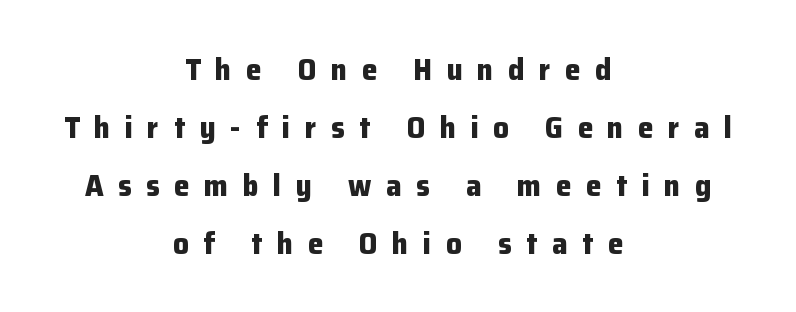
{"serif": "no", "italic": "no", "bold": "yes", "weight": "bold", "width": "normal", "stroke_contrast": "low", "x_height": "medium", "monospaced": "no", "underline": "no", "align": "center", "line_spacing_ratio": 1.87, "letter_spacing": "wide", "letter_spacing_em": 0.47, "glyph_px": 31}
